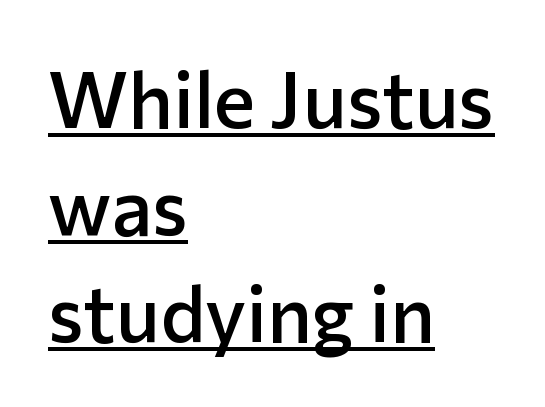
The image shows 78 px semibold sans-serif type, upright; set left-aligned, normal line spacing (1.37x), normal letter spacing, underlined; low stroke contrast and a medium x-height.
